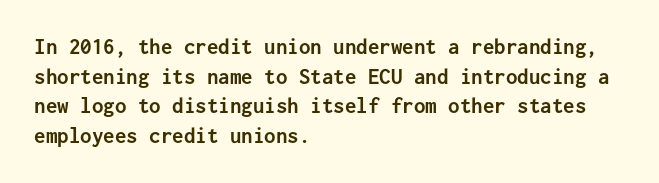
{"italic": "no", "bold": "yes", "underline": "no", "align": "left", "line_spacing": "normal", "line_spacing_ratio": 1.29, "letter_spacing": "normal", "letter_spacing_em": 0.0, "glyph_px": 23}
